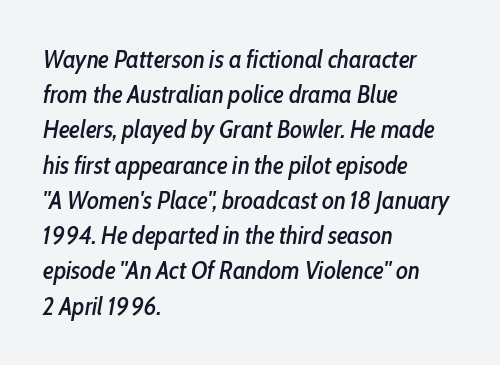
Q: Is the text italic (slanted)? A: Yes, it leans right by about 10 degrees.
Q: Is the text underlined? A: No.
Q: How is the paragraph aligned? A: Left-aligned.
Q: Is the spacing between letters normal or unusually wide? A: Normal.
Q: Is the spacing between lines tight, normal or loose? A: Normal.
